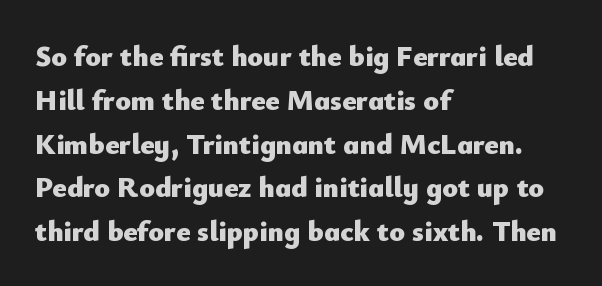
The image shows 29 px heavy sans-serif type, upright; set left-aligned, normal line spacing (1.51x), normal letter spacing, not underlined; low stroke contrast and a small x-height.
